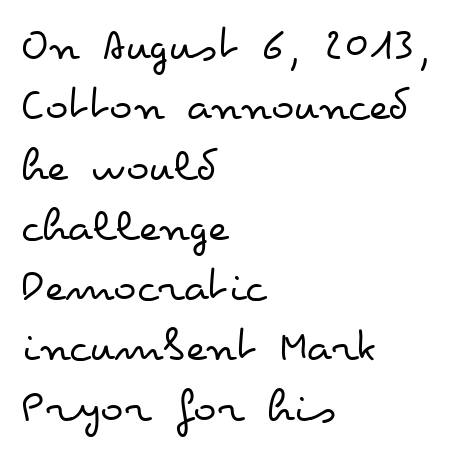
Stem width sits at or under what a default text font uses. Notice how the passage keeps a crisp vertical edge on the left only. Just letters on the line, the space beneath them empty. It's the straight-up-and-down kind of type. The horizontal fit of the characters is conventional and even.
